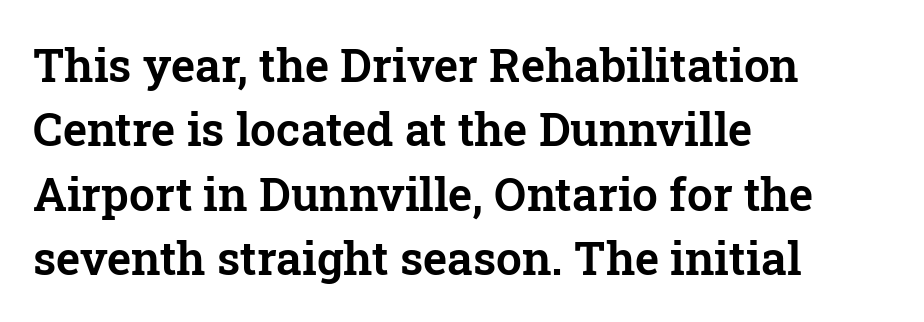
{"serif": "yes", "italic": "no", "width": "normal", "stroke_contrast": "low", "x_height": "medium", "monospaced": "no", "underline": "no", "align": "left", "line_spacing": "normal", "line_spacing_ratio": 1.4, "letter_spacing": "normal", "letter_spacing_em": 0.0, "glyph_px": 46}
